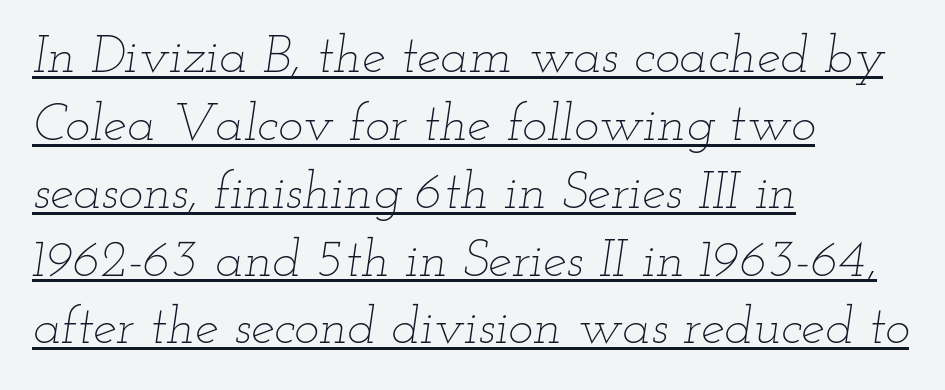
Ink coverage per letter is moderate at most. Visually the block forms a straight wall on the left and a jagged coastline on the right. Character widths vary here, with narrow letters taking less room than wide ones. An italicized treatment has been applied to the whole sample. What stands out about the letter spacing? Nothing — it is the standard amount. This block has exactly the height ordinary leading produces.
